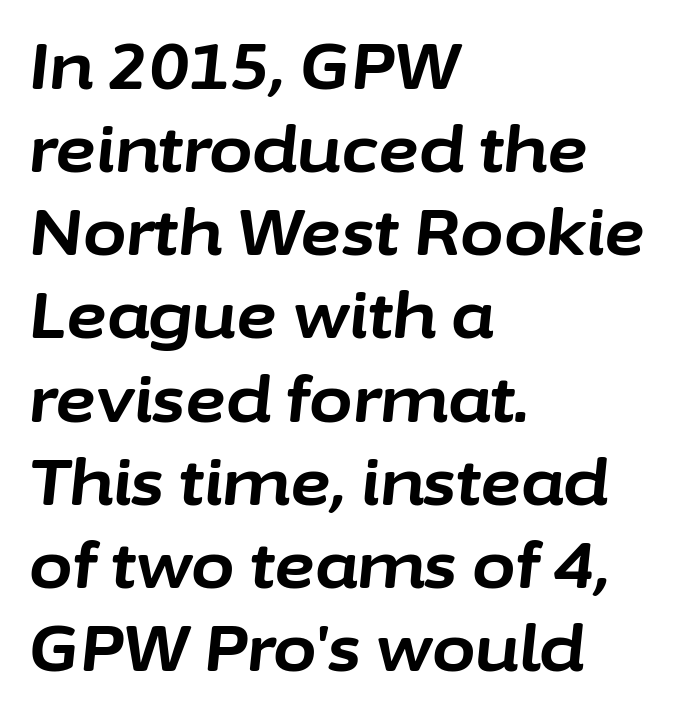
Designer's note — italics engaged. These lines are rendered in a variable-pitch font. Line spacing here is normal. The face used here is rendered with its standard letterfit.
